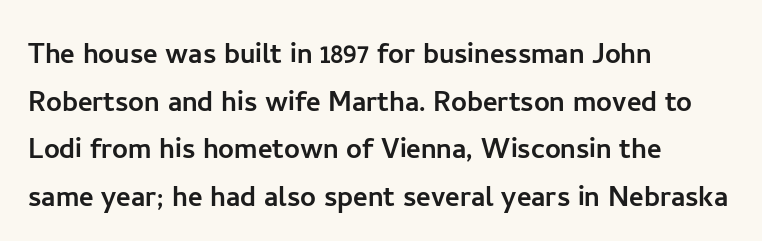
{"serif": "no", "italic": "no", "width": "normal", "stroke_contrast": "low", "x_height": "medium", "monospaced": "no", "underline": "no", "align": "left", "line_spacing": "normal", "line_spacing_ratio": 1.36, "letter_spacing": "normal", "letter_spacing_em": 0.0, "glyph_px": 35}
